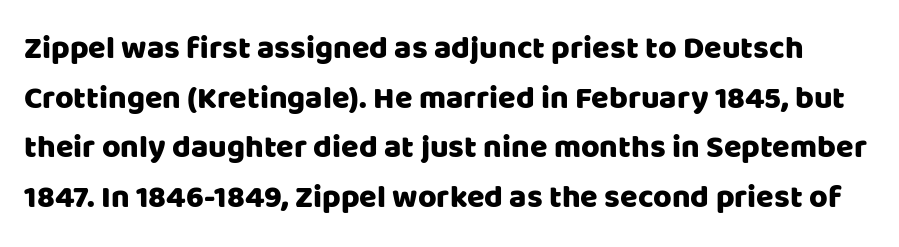
The image shows 32 px sans-serif type, upright; set normal line spacing (1.55x), normal letter spacing, not underlined; low stroke contrast and a large x-height.
